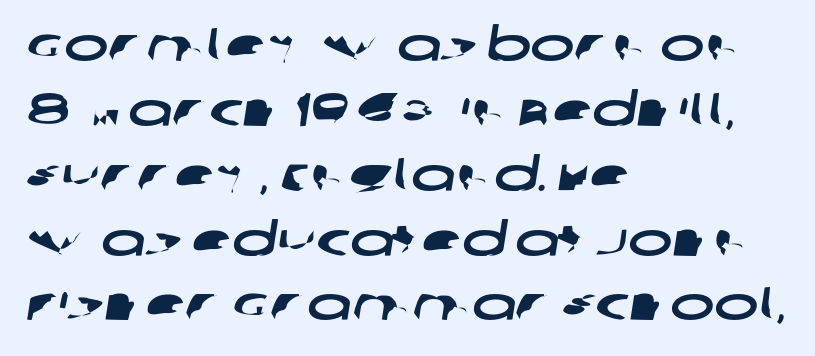
Q: Is the typeface a serif or a sans-serif typeface? A: Sans-serif.
Q: Is the text underlined? A: No.
Q: How is the paragraph aligned? A: Left-aligned.
Q: Is the spacing between letters normal or unusually wide? A: Normal.
Q: Is the spacing between lines tight, normal or loose? A: Normal.
Q: Width (condensed, normal, or wide)? A: Wide.
Q: Stroke contrast? A: Low.
Q: x-height? A: Large.
Q: Monospaced? A: No.
